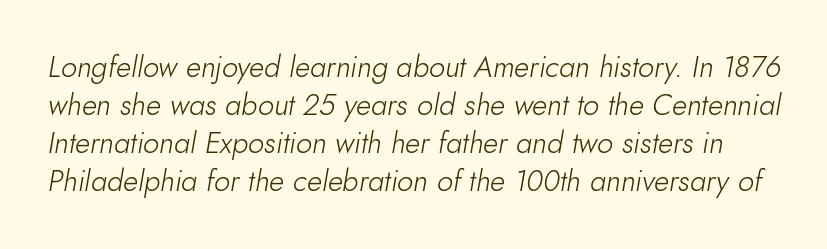
The image shows 29 px light type, italic (leaning right); set normal line spacing (1.31x), normal letter spacing, not underlined; low stroke contrast and a small x-height.
